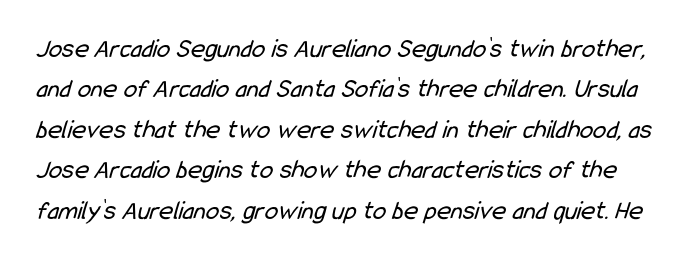
{"bold": "no", "underline": "no", "line_spacing": "normal", "line_spacing_ratio": 1.5, "letter_spacing": "normal", "letter_spacing_em": 0.0, "glyph_px": 27}
